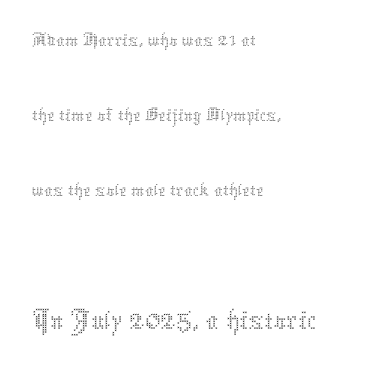
Q: Is the text bold? A: No.
Q: Is the text italic (slanted)? A: No, it is upright.
Q: Is the text underlined? A: No.
Q: How is the paragraph aligned? A: Left-aligned.
Q: Is the spacing between letters normal or unusually wide? A: Normal.
Q: Which block of text is set in a larger size, the first (top) or the second (bottom)? A: The second (bottom) one.
Q: Width (condensed, normal, or wide)? A: Normal.
Q: Stroke contrast? A: Medium.
Q: x-height? A: Medium.
Q: Monospaced? A: No.
